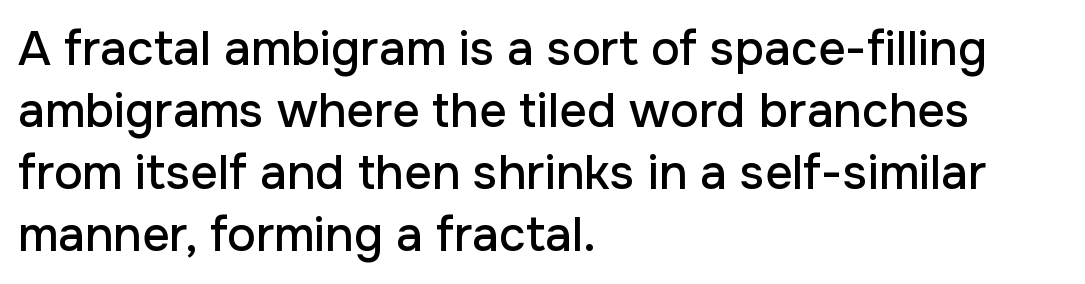
{"serif": "no", "italic": "no", "width": "normal", "stroke_contrast": "low", "x_height": "medium", "monospaced": "no", "underline": "no", "align": "left", "line_spacing": "normal", "line_spacing_ratio": 1.29, "letter_spacing": "normal", "letter_spacing_em": 0.0, "glyph_px": 48}
